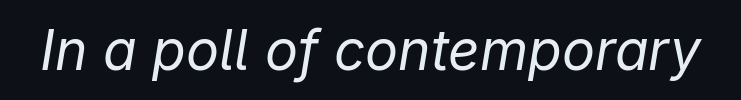
The passage shown is typed in a proportional face where columns would drift. Letter spacing: default. The space beneath each line is pristine and unruled. This sample uses an oblique cut, with every glyph tilted off the vertical. The face looks like a standard text weight, possibly lighter.
